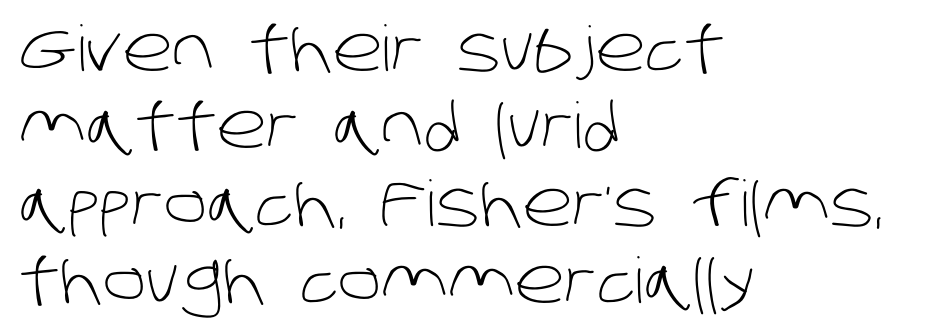
The text block is weighted toward the left margin, trailing off unevenly rightward. The space directly below the letters is spotless. Does extra space separate the letters? No, they use regular spacing. You could not count columns in this text — the font is proportionally spaced. The font family rendered here belongs to the sans-serif group.
